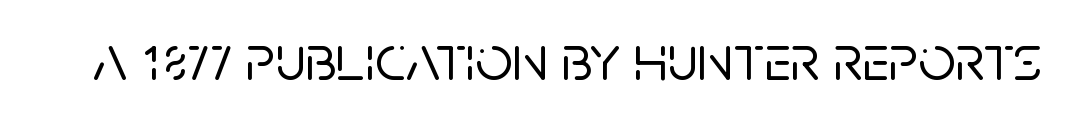
{"serif": "no", "italic": "no", "width": "normal", "stroke_contrast": "low", "x_height": "large", "monospaced": "no", "underline": "no", "letter_spacing": "normal", "letter_spacing_em": 0.0, "glyph_px": 66}
